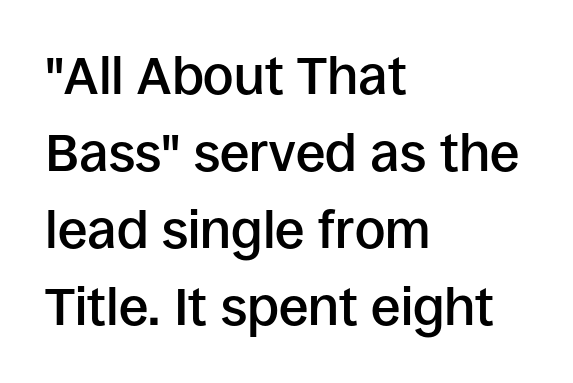
{"serif": "no", "italic": "no", "bold": "semi", "weight": "semibold", "width": "normal", "stroke_contrast": "low", "x_height": "large", "monospaced": "no", "underline": "no", "align": "left", "line_spacing": "normal", "line_spacing_ratio": 1.45, "letter_spacing": "normal", "letter_spacing_em": 0.0, "glyph_px": 53}
